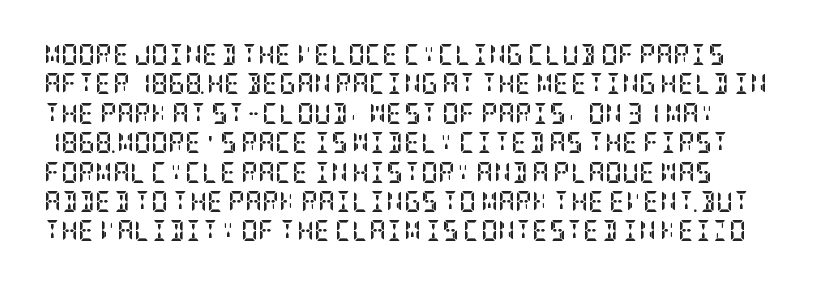
Q: Is the text bold? A: Yes.
Q: Is the text italic (slanted)? A: No, it is upright.
Q: Is the text underlined? A: No.
Q: How is the paragraph aligned? A: Left-aligned.
Q: Is the spacing between letters normal or unusually wide? A: Normal.
Q: Is the spacing between lines tight, normal or loose? A: Normal.
